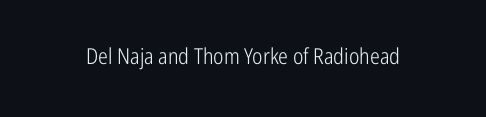
The space directly below the letters is spotless. Quick note: not italic, upright. The line texture is even and compact thanks to regular tracking. These glyphs show unthickened strokes, regular width or finer.
